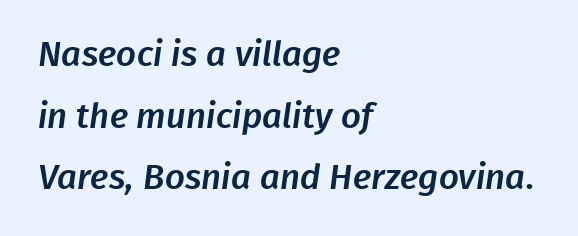
The image shows 35 px sans-serif type; set left-aligned, line spacing 1.76x, normal letter spacing, not underlined; low stroke contrast and a medium x-height.
